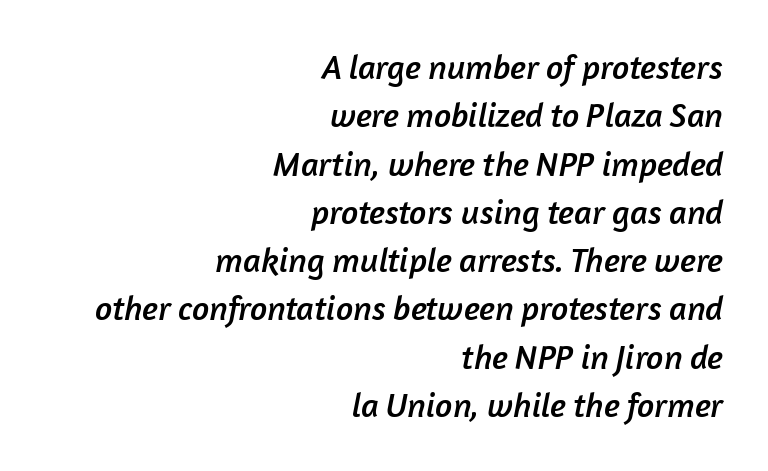
The strip under each line holds only bare page. Here the designer chose a conventional face with non-uniform glyph widths. Whoever set this chose a conventional vertical rhythm. Type style note: lacks serifs. The ragged edge is on the left, which tells us the setting is flush right.
